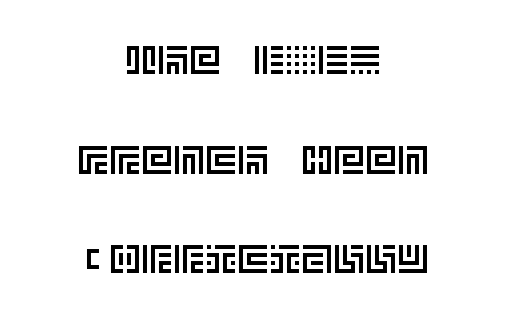
The image shows 40 px text type, upright; set centered, loose line spacing (2.49x), normal letter spacing, not underlined; a large x-height.
